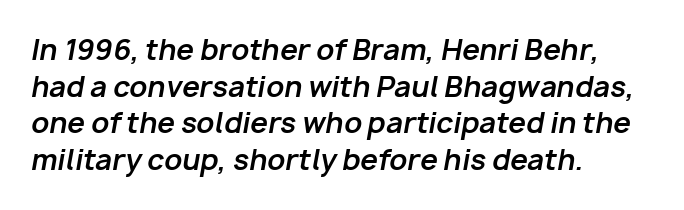
The image shows 28 px bold type, italic (leaning right); set left-aligned, normal line spacing (1.31x), normal letter spacing, not underlined; low stroke contrast and a medium x-height.
